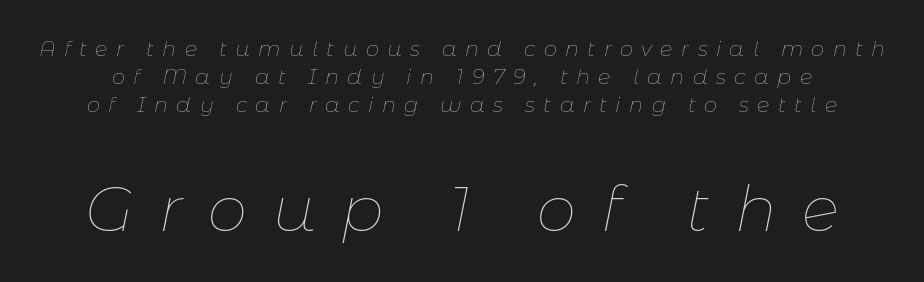
Q: Is the text bold? A: No.
Q: Is the text italic (slanted)? A: Yes, it leans right by about 11 degrees.
Q: Is the text underlined? A: No.
Q: Is the spacing between letters normal or unusually wide? A: Unusually wide.
Q: Is the spacing between lines tight, normal or loose? A: Normal.
Q: Which block of text is set in a larger size, the first (top) or the second (bottom)? A: The second (bottom) one.
Q: Width (condensed, normal, or wide)? A: Normal.
Q: Stroke contrast? A: Low.
Q: x-height? A: Medium.
Q: Monospaced? A: No.
